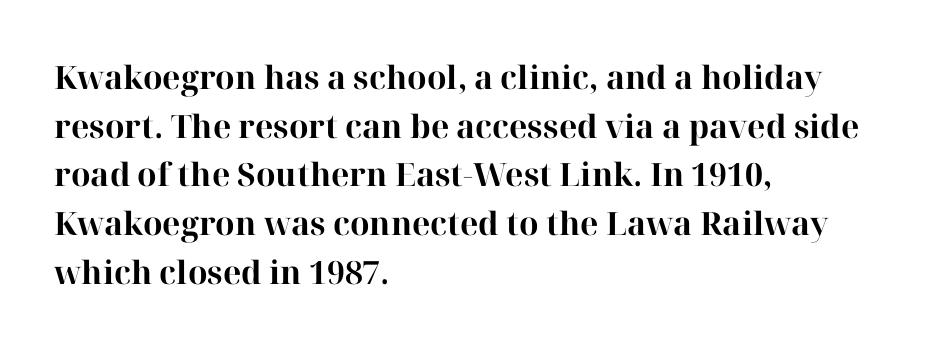
Q: Is the text bold? A: Yes.
Q: Is the text italic (slanted)? A: No, it is upright.
Q: Is the typeface a serif or a sans-serif typeface? A: Serif.
Q: Is the text underlined? A: No.
Q: How is the paragraph aligned? A: Left-aligned.
Q: Is the spacing between letters normal or unusually wide? A: Normal.
Q: Is the spacing between lines tight, normal or loose? A: Normal.
Q: Width (condensed, normal, or wide)? A: Normal.
Q: Stroke contrast? A: High.
Q: x-height? A: Medium.
Q: Monospaced? A: No.
